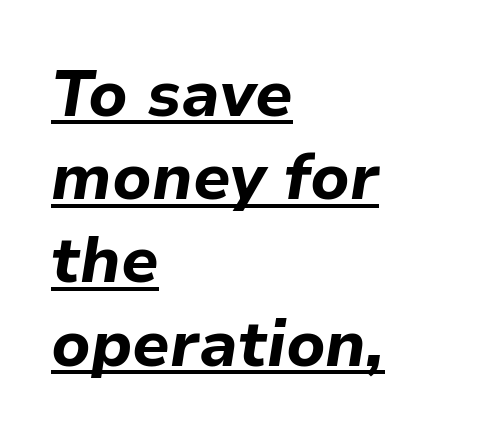
Honestly, the underline is the first thing you notice here. Which margin do the lines hug? The left one — the right edge is uneven. Heft: maximum for text — a bold. Spacing between characters is what you'd get straight out of the box. There's an unmistakable incline to the writing here. Baseline-to-baseline distance is the conventional proportion of letter height.
